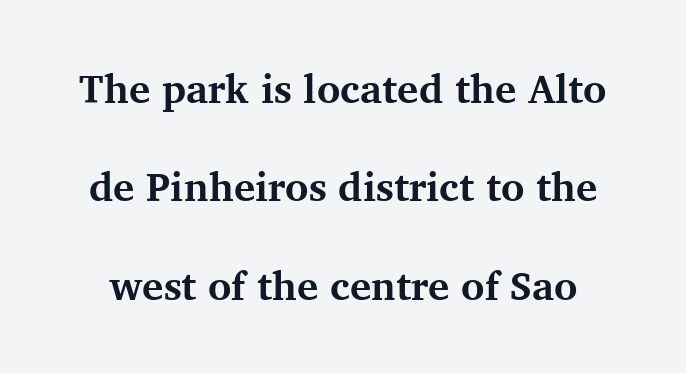
The image shows 40 px bold serif type, upright; set loose line spacing (2.46x), normal letter spacing, not underlined; medium stroke contrast and a medium x-height.
